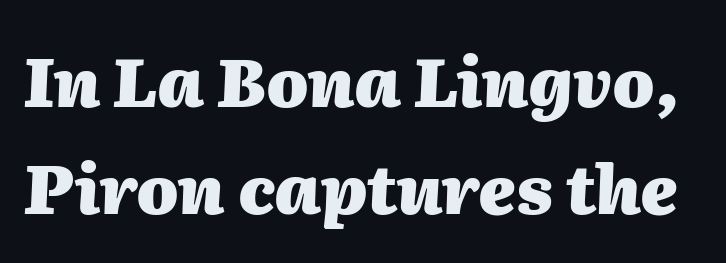
The image shows 67 px heavy type, italic (leaning right); set normal line spacing (1.6x), normal letter spacing, not underlined; medium stroke contrast and a medium x-height.
